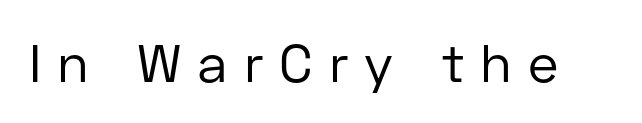
Tracking value appears strongly positive — letters spread wide. The face used here is proportionally spaced, like ordinary book or web type. The baseline area is clear. The passage shown is not bold in any degree. The letters stand upright; this is a roman face. Font category for this specimen: sans-serif.
